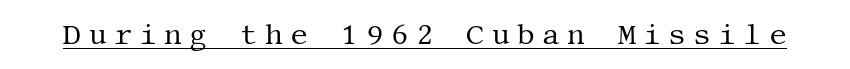
Quick note: underline on. The letterforms sit at book weight or below. A typesetter would mark this as roman, not italic. This is serif lettering, the kind often seen in printed books.
